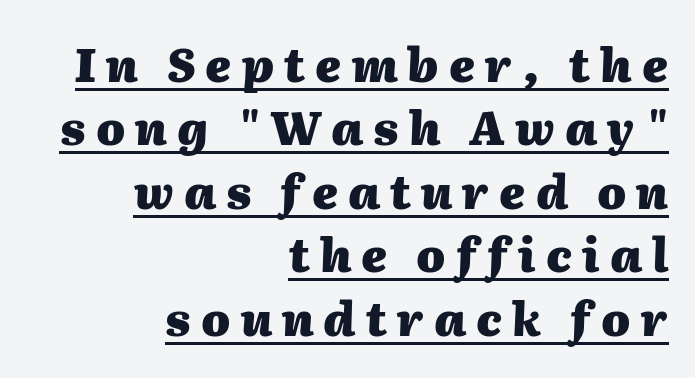
Regular leading. Bold? Absolutely — the strokes are thick and heavy. The line texture is sparse and dotted thanks to wide tracking. Short and long lines alike share a common ending point at right.
